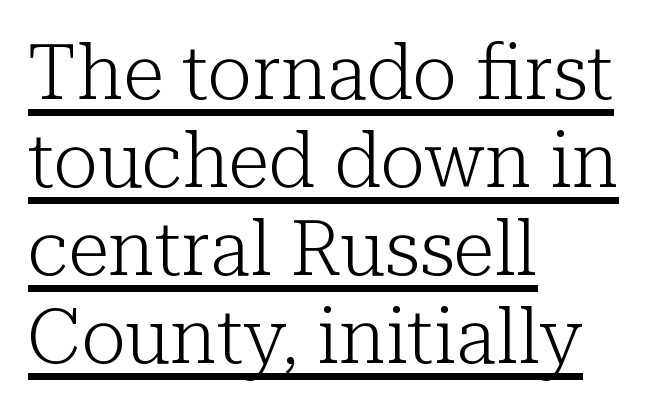
Q: Is the text bold? A: No.
Q: Is the text italic (slanted)? A: No, it is upright.
Q: Is the typeface a serif or a sans-serif typeface? A: Serif.
Q: Is the text underlined? A: Yes.
Q: How is the paragraph aligned? A: Left-aligned.
Q: Is the spacing between letters normal or unusually wide? A: Normal.
Q: Width (condensed, normal, or wide)? A: Normal.
Q: Stroke contrast? A: Low.
Q: x-height? A: Medium.
Q: Monospaced? A: No.
